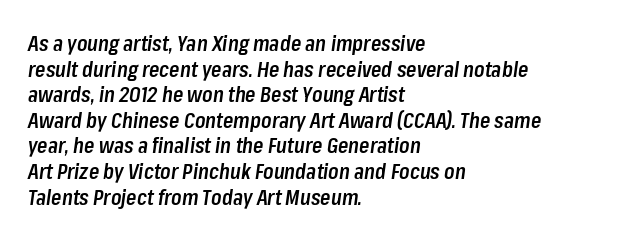
The words here are not underlined. Semibold letterforms, between regular and bold. Spacing between characters is what you'd get straight out of the box. Slant detected: the letters are inclined.
